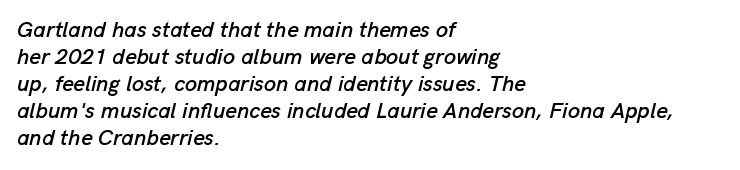
Short note: letters normally spaced. Beneath every word, the page is bare. Horizontally, the lines are justified to the leading edge only. The rendering applies a slant to the glyphs.
